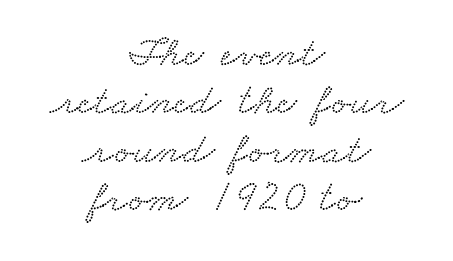
The image shows 44 px wide serif type; set centered, tight line spacing (1.1x), normal letter spacing, not underlined; low stroke contrast and a small x-height.
